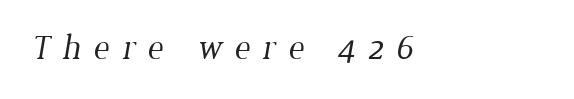
{"serif": "yes", "bold": "no", "weight": "regular", "width": "normal", "stroke_contrast": "low", "x_height": "medium", "monospaced": "no", "underline": "no", "align": "left", "letter_spacing": "wide", "letter_spacing_em": 0.37, "glyph_px": 34}
